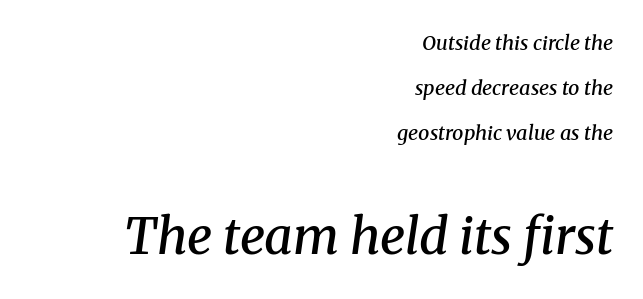
{"serif": "yes", "italic": "yes", "lean": "right", "slant_degrees": 8, "bold": "semi", "weight": "semibold", "width": "normal", "stroke_contrast": "medium", "x_height": "medium", "monospaced": "no", "underline": "no", "align": "right", "line_spacing": "loose", "line_spacing_ratio": 2.24, "letter_spacing": "normal", "letter_spacing_em": 0.0, "larger_block": "second", "size_ratio": 2.5, "glyph_px": 50}
